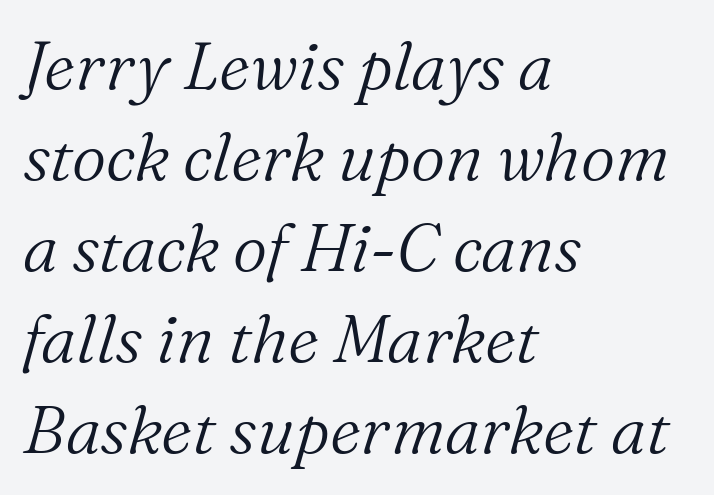
Which margin do the lines hug? The left one — the right edge is uneven. This reads as an unemphasized weight, regular at the heaviest. Think of a printed novel: that variable character pitch is what you see here. Students, observe: this is what conventionally led text looks like.
